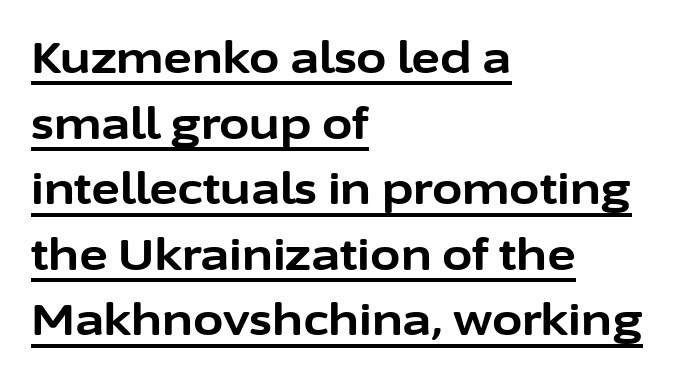
Short note: letters normally spaced. Here the designer chose a conventional face with non-uniform glyph widths. Caption: bold face, heavy strokes. Horizontal bands of white between lines are of average thickness. A rule runs beneath these lines of type. Unlike a traditional serif, this face leaves its strokes unadorned.
